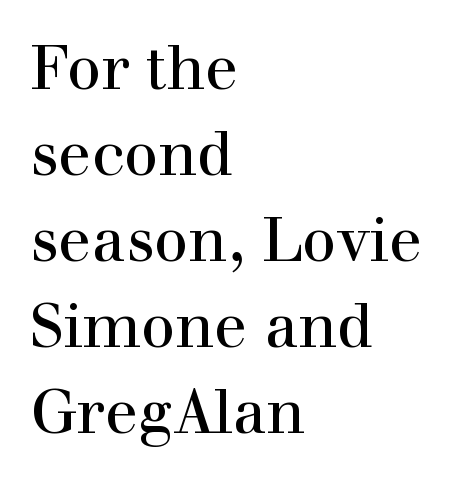
{"serif": "yes", "italic": "no", "width": "normal", "x_height": "medium", "monospaced": "no", "underline": "no", "align": "left", "line_spacing": "normal", "line_spacing_ratio": 1.41, "letter_spacing": "normal", "letter_spacing_em": 0.0, "glyph_px": 61}
